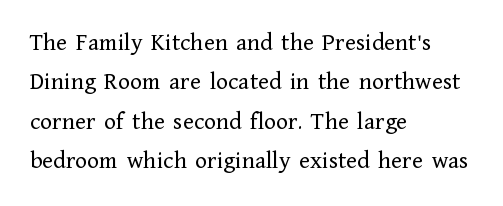
The image shows 25 px text type, upright; set left-aligned, normal line spacing (1.58x), normal letter spacing, not underlined.
